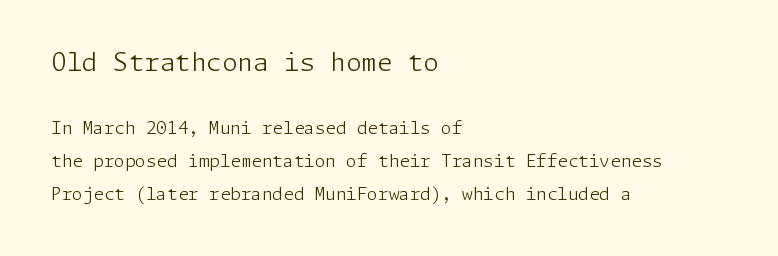
When letters stand straight like this, we call the style roman or upright. Honestly, the rows look like they've been pulled way apart. If you drew a ruler down the left edge, every line would touch it. No heavy texture on the line: the type isn't bold. Anything drawn beneath the words? Only blank space.
